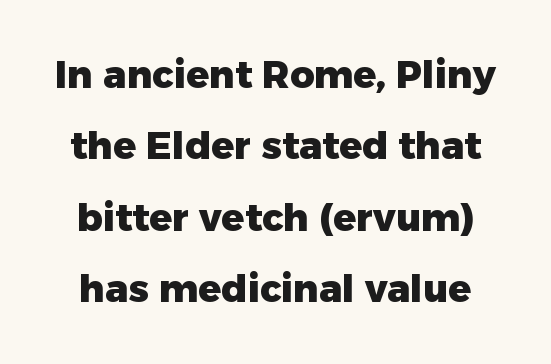
{"serif": "no", "italic": "no", "bold": "yes", "weight": "heavy", "width": "normal", "stroke_contrast": "low", "x_height": "medium", "monospaced": "no", "underline": "no", "line_spacing_ratio": 1.88, "letter_spacing": "normal", "letter_spacing_em": 0.0, "glyph_px": 38}
